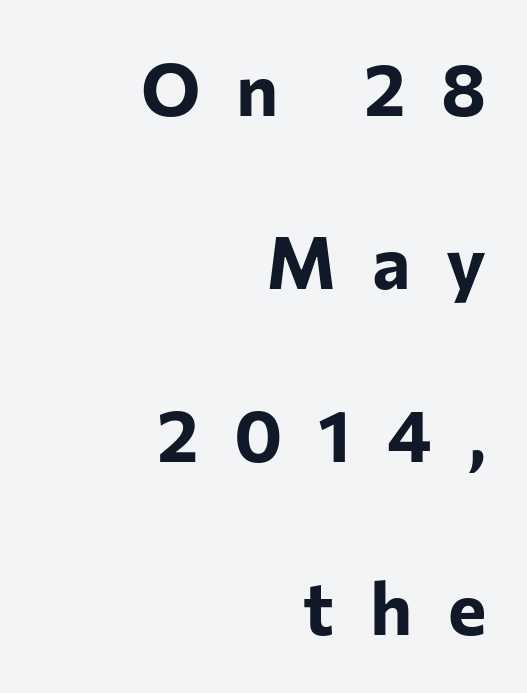
A great deal of white space separates one row of letters from the next. Check where the strokes stop: nothing finishes them off — pure sans. What weight is shown? A full bold with thick strokes. Think of a printed novel: that variable character pitch is what you see here. The horizontal fit of the characters is loose and conspicuously gappy.
